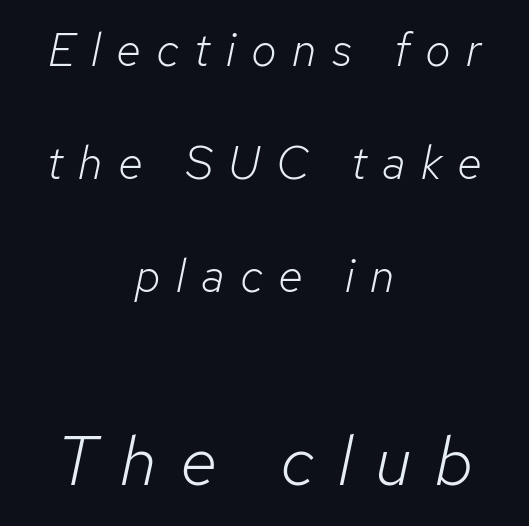
The image shows 69 px light type, italic (leaning right); set centered, loose line spacing (2.46x), unusually wide letter spacing (+0.34 em), not underlined; the second (bottom) block is 1.5x larger; low stroke contrast and a medium x-height.
